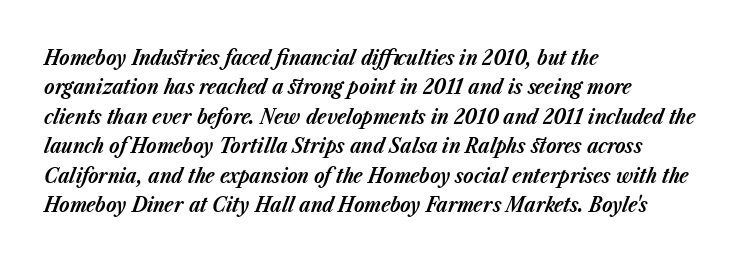
{"italic": "yes", "lean": "right", "slant_degrees": 23, "bold": "yes", "underline": "no", "align": "left", "line_spacing": "normal", "line_spacing_ratio": 1.4, "letter_spacing": "normal", "letter_spacing_em": 0.0, "glyph_px": 21}
